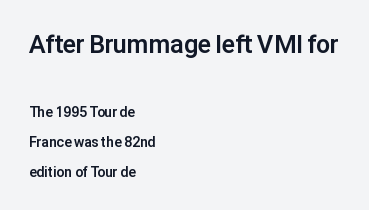
The image shows 25 px bold type, upright; set left-aligned, loose line spacing (2.15x), normal letter spacing, not underlined; the first (top) block is 1.79x larger.
